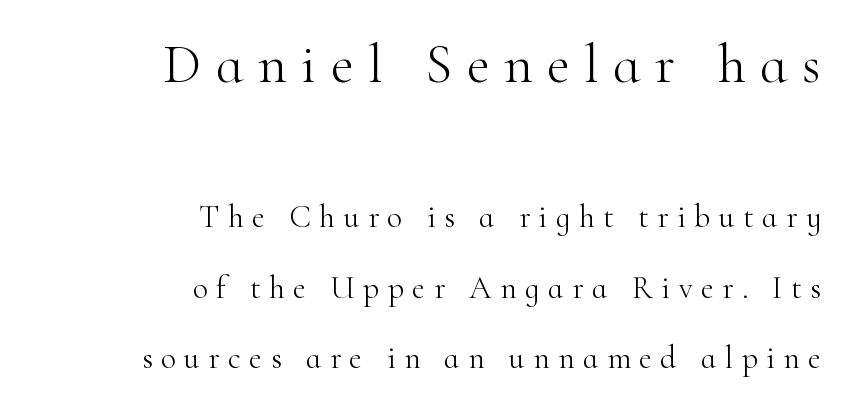
Spacing between characters has been opened up far beyond the box default. Posture: upright roman. These lines are rendered in a variable-pitch font. This layout puts the oversized block above and the modest block below.
